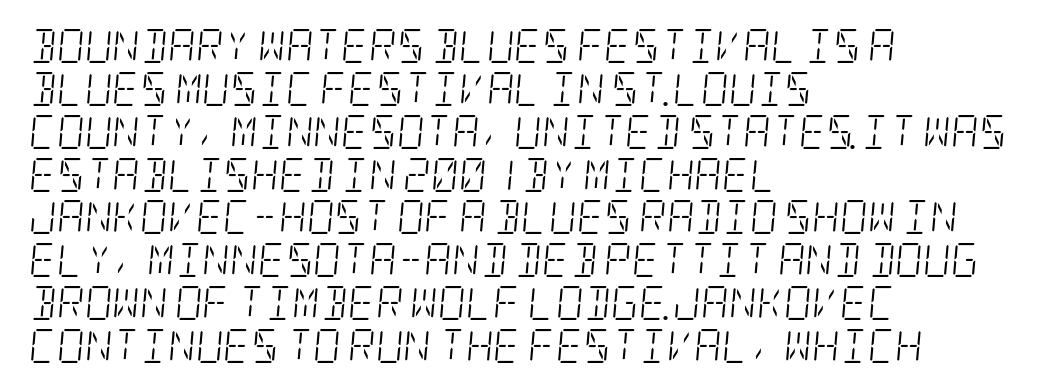
The image shows 34 px light, condensed serif type, italic (leaning right); set left-aligned, normal line spacing (1.26x), normal letter spacing, not underlined; low stroke contrast and a large x-height.
